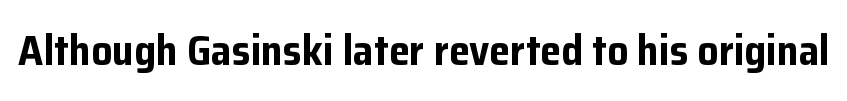
Q: Is the text bold? A: Yes.
Q: Is the text italic (slanted)? A: No, it is upright.
Q: Is the typeface a serif or a sans-serif typeface? A: Sans-serif.
Q: Is the text underlined? A: No.
Q: Is the spacing between letters normal or unusually wide? A: Normal.
Q: Width (condensed, normal, or wide)? A: Normal.
Q: Stroke contrast? A: Low.
Q: x-height? A: Medium.
Q: Monospaced? A: No.
